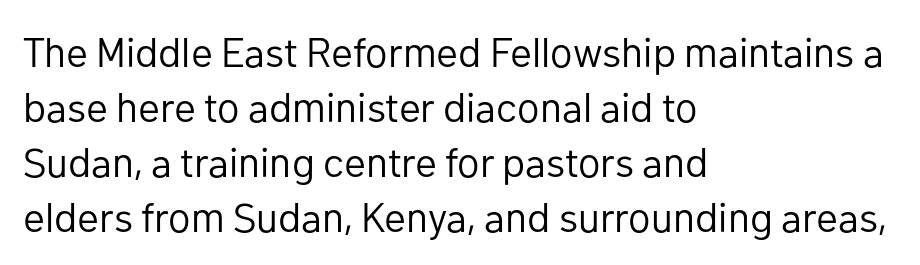
Q: Is the text bold? A: No.
Q: Is the text italic (slanted)? A: No, it is upright.
Q: Is the typeface a serif or a sans-serif typeface? A: Sans-serif.
Q: Is the text underlined? A: No.
Q: How is the paragraph aligned? A: Left-aligned.
Q: Is the spacing between letters normal or unusually wide? A: Normal.
Q: Is the spacing between lines tight, normal or loose? A: Normal.
Q: Width (condensed, normal, or wide)? A: Normal.
Q: Stroke contrast? A: Low.
Q: x-height? A: Medium.
Q: Monospaced? A: No.
